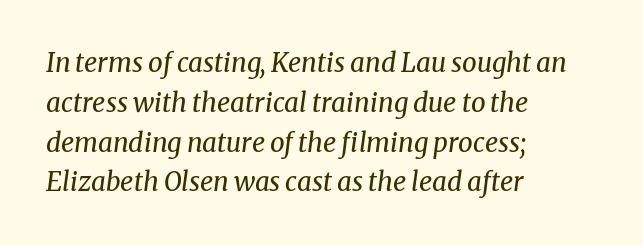
The image shows 26 px text type, italic (leaning right); set left-aligned, normal line spacing (1.53x), normal letter spacing, not underlined.
